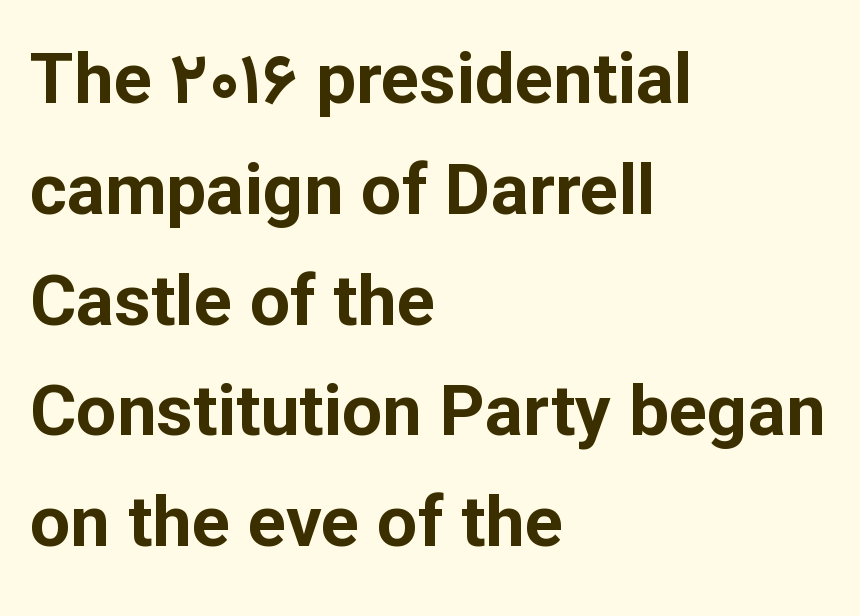
The baseline area is clear. The axis of the letterforms is exactly vertical. Regarding leading, the lines here are spaced in the standard way. The strokes are fattened all the way to bold. This rendering leaves character spacing at its baseline value.
